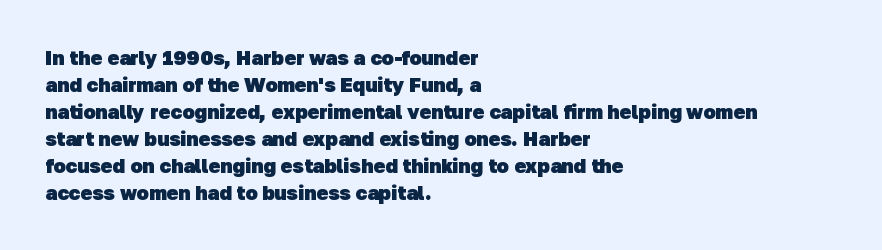
Does the leading feel generous? No, just average. The line texture is even and compact thanks to regular tracking. Typeset ragged right — the left edge is the straight one. Is the type bold? Yes — the strokes are clearly thick and heavy.
